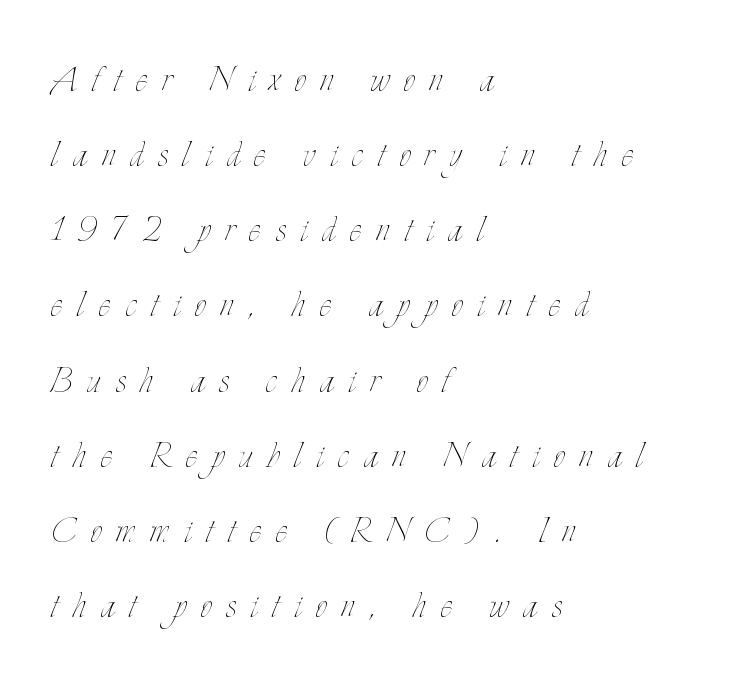
Q: Is the text bold? A: No.
Q: Is the text italic (slanted)? A: Yes.
Q: Is the text underlined? A: No.
Q: How is the paragraph aligned? A: Left-aligned.
Q: Is the spacing between letters normal or unusually wide? A: Unusually wide.
Q: Is the spacing between lines tight, normal or loose? A: Normal.
Q: Width (condensed, normal, or wide)? A: Condensed.
Q: Stroke contrast? A: Low.
Q: x-height? A: Small.
Q: Monospaced? A: No.
